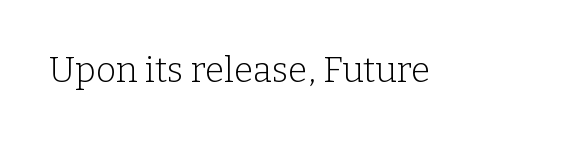
Q: Is the text bold? A: No.
Q: Is the text italic (slanted)? A: No, it is upright.
Q: Is the typeface a serif or a sans-serif typeface? A: Serif.
Q: Is the text underlined? A: No.
Q: Is the spacing between letters normal or unusually wide? A: Normal.
Q: Width (condensed, normal, or wide)? A: Normal.
Q: Stroke contrast? A: Low.
Q: x-height? A: Medium.
Q: Monospaced? A: No.
